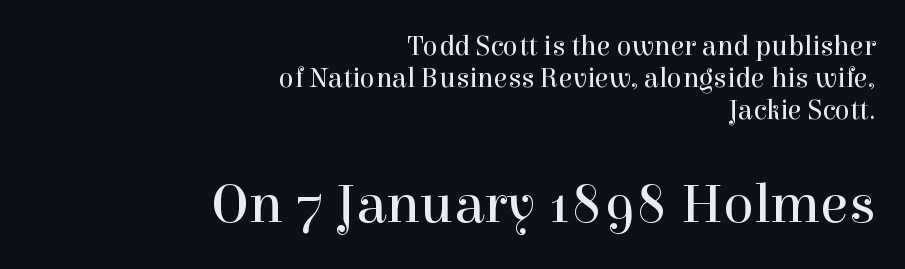
{"serif": "yes", "italic": "no", "bold": "no", "weight": "regular", "width": "normal", "x_height": "medium", "monospaced": "no", "underline": "no", "align": "right", "line_spacing": "tight", "line_spacing_ratio": 1.14, "letter_spacing": "normal", "letter_spacing_em": 0.0, "larger_block": "second", "size_ratio": 2.04, "glyph_px": 57}
